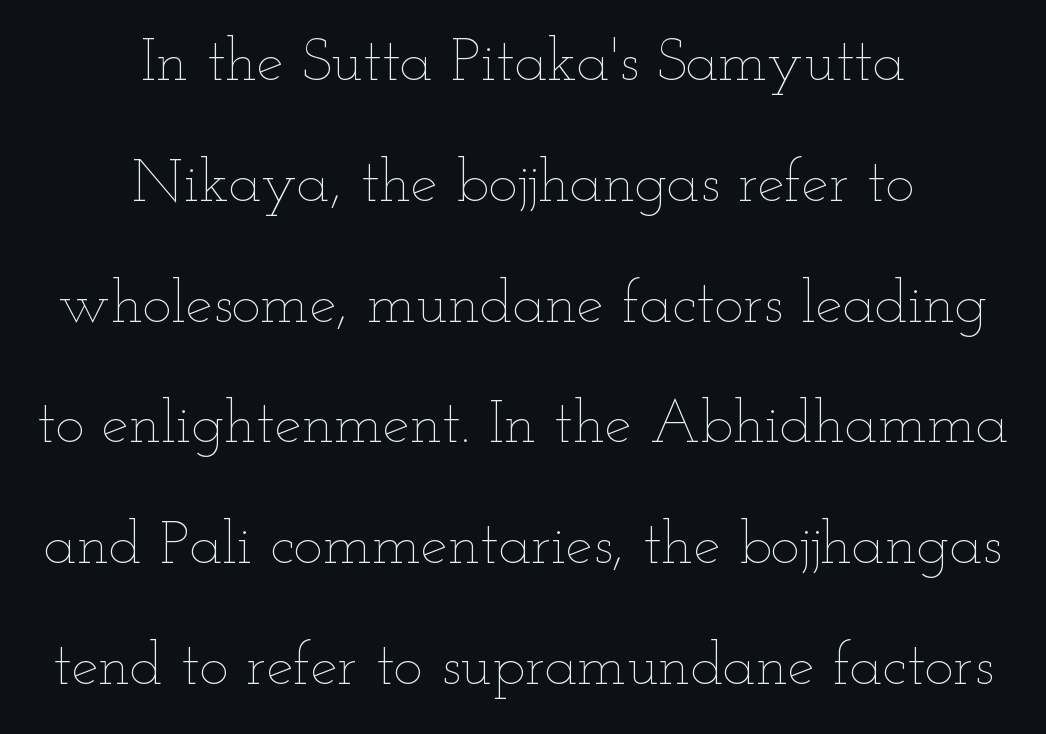
The space between consecutive lines is lavish. Decoration check: the copy has no underline. The letters stand straight up with perfectly vertical stems. Look at the tracking — it's just the regular setting, nothing added. Compared with a flush-left layout, this one balances lines on the center instead. The face looks like a standard text weight, possibly lighter.
